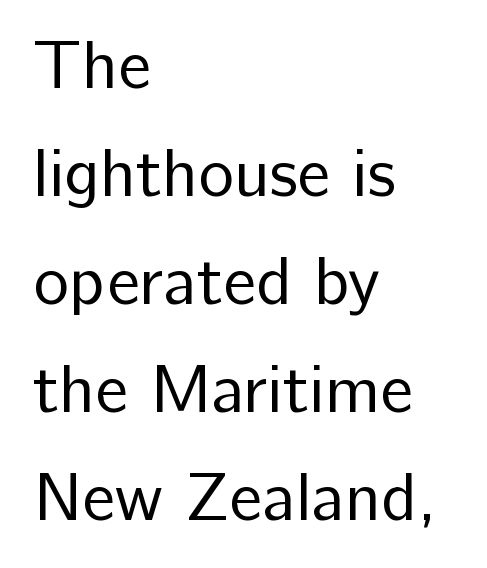
The block of text has a typical density, with ordinary space between rows. Tall strokes in this sample are plumb rather than angled. In terms of letterspacing, this is plain default setting. Line starts are locked; line ends wander. Note the varied advance widths — an 'i' is clearly narrower than an 'm'.
